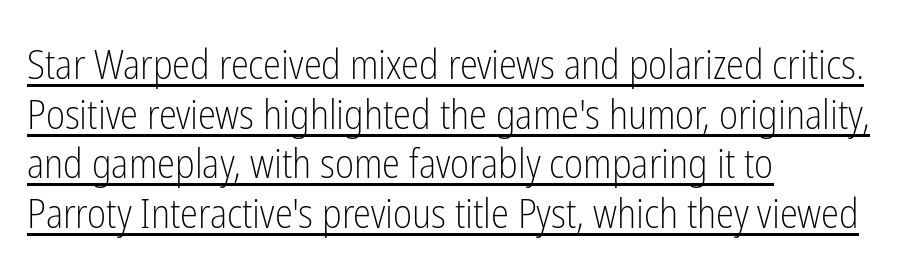
Q: Is the text bold? A: No.
Q: Is the text italic (slanted)? A: No, it is upright.
Q: Is the typeface a serif or a sans-serif typeface? A: Sans-serif.
Q: Is the text underlined? A: Yes.
Q: How is the paragraph aligned? A: Left-aligned.
Q: Is the spacing between letters normal or unusually wide? A: Normal.
Q: Width (condensed, normal, or wide)? A: Condensed.
Q: Stroke contrast? A: Low.
Q: x-height? A: Medium.
Q: Monospaced? A: No.
